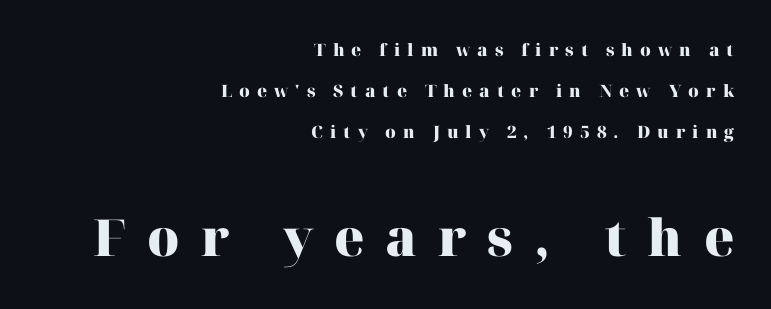
Q: Is the text bold? A: Yes.
Q: Is the text italic (slanted)? A: No, it is upright.
Q: Is the typeface a serif or a sans-serif typeface? A: Serif.
Q: Is the text underlined? A: No.
Q: How is the paragraph aligned? A: Right-aligned.
Q: Is the spacing between letters normal or unusually wide? A: Unusually wide.
Q: Is the spacing between lines tight, normal or loose? A: Loose.
Q: Which block of text is set in a larger size, the first (top) or the second (bottom)? A: The second (bottom) one.
Q: Width (condensed, normal, or wide)? A: Normal.
Q: Stroke contrast? A: High.
Q: x-height? A: Medium.
Q: Monospaced? A: No.
